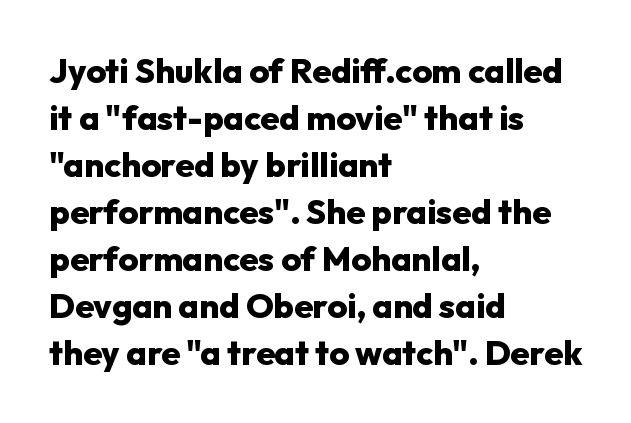
The image shows 34 px heavy sans-serif type, upright; set left-aligned, normal line spacing (1.38x), normal letter spacing, not underlined; low stroke contrast and a medium x-height.
